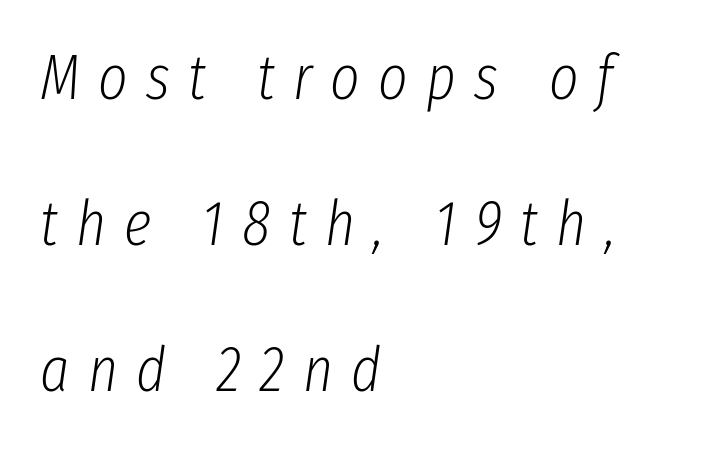
{"italic": "yes", "lean": "right", "slant_degrees": 8, "bold": "no", "weight": "light", "width": "condensed", "stroke_contrast": "low", "x_height": "medium", "monospaced": "no", "underline": "no", "align": "left", "line_spacing": "loose", "line_spacing_ratio": 2.32, "letter_spacing": "wide", "letter_spacing_em": 0.29, "glyph_px": 63}
